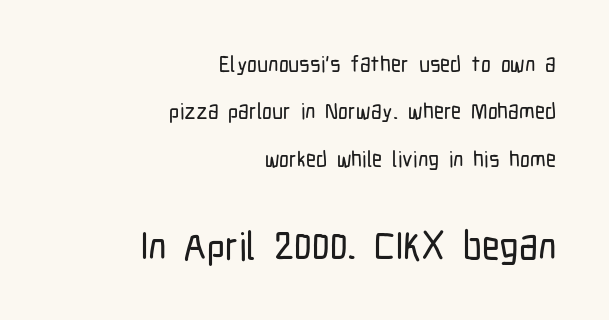
Q: Is the text italic (slanted)? A: No, it is upright.
Q: Is the typeface a serif or a sans-serif typeface? A: Sans-serif.
Q: Is the text underlined? A: No.
Q: How is the paragraph aligned? A: Right-aligned.
Q: Is the spacing between letters normal or unusually wide? A: Normal.
Q: Is the spacing between lines tight, normal or loose? A: Loose.
Q: Which block of text is set in a larger size, the first (top) or the second (bottom)? A: The second (bottom) one.
Q: Width (condensed, normal, or wide)? A: Condensed.
Q: Stroke contrast? A: Low.
Q: x-height? A: Medium.
Q: Monospaced? A: No.
